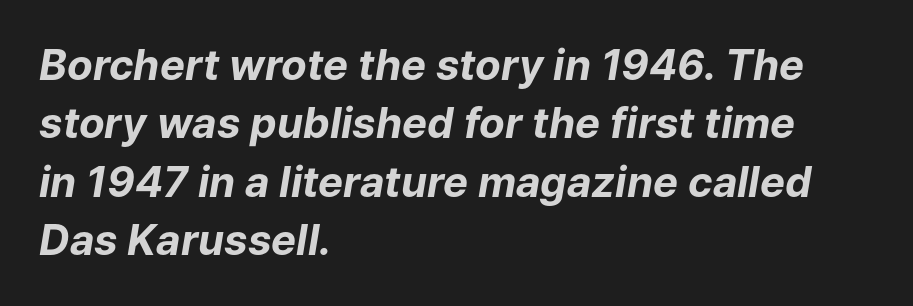
{"italic": "yes", "lean": "right", "slant_degrees": 9, "bold": "yes", "weight": "bold", "width": "normal", "stroke_contrast": "low", "x_height": "medium", "monospaced": "no", "underline": "no", "align": "left", "line_spacing": "normal", "line_spacing_ratio": 1.39, "letter_spacing": "normal", "letter_spacing_em": 0.0, "glyph_px": 42}
